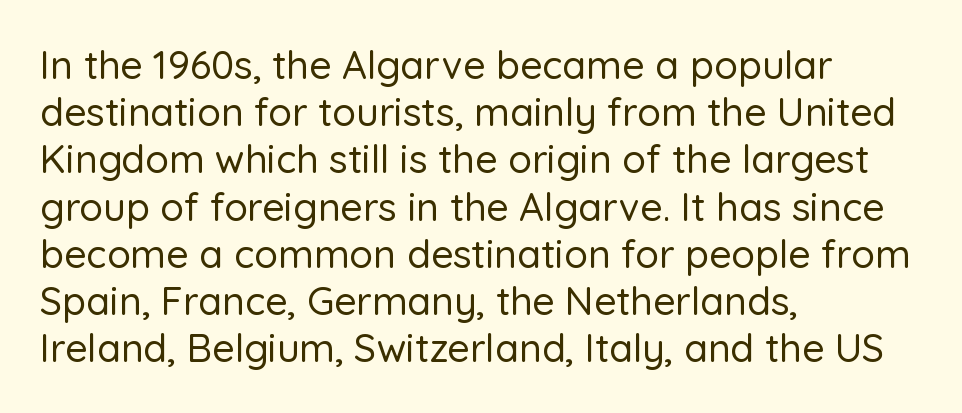
Q: Is the text italic (slanted)? A: No, it is upright.
Q: Is the typeface a serif or a sans-serif typeface? A: Sans-serif.
Q: Is the text underlined? A: No.
Q: How is the paragraph aligned? A: Left-aligned.
Q: Is the spacing between letters normal or unusually wide? A: Normal.
Q: Width (condensed, normal, or wide)? A: Normal.
Q: Stroke contrast? A: Low.
Q: x-height? A: Medium.
Q: Monospaced? A: No.
